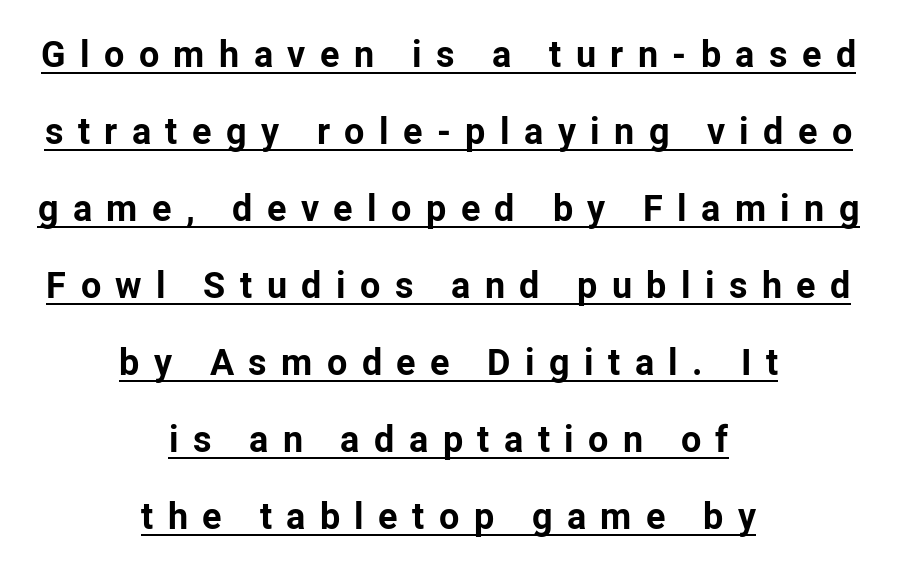
The image shows 36 px bold sans-serif type, upright; set centered, loose line spacing (2.14x), unusually wide letter spacing (+0.4 em), underlined; low stroke contrast and a medium x-height.
